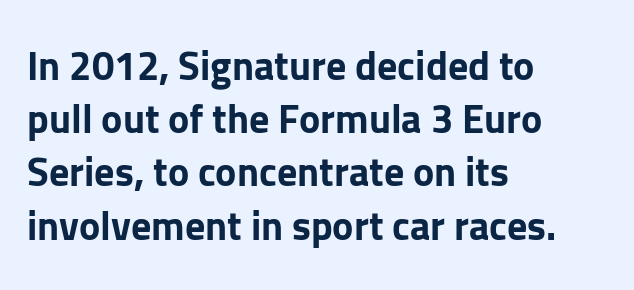
Q: Is the text bold? A: Yes.
Q: Is the text italic (slanted)? A: No, it is upright.
Q: Is the typeface a serif or a sans-serif typeface? A: Sans-serif.
Q: Is the text underlined? A: No.
Q: How is the paragraph aligned? A: Left-aligned.
Q: Is the spacing between letters normal or unusually wide? A: Normal.
Q: Is the spacing between lines tight, normal or loose? A: Normal.
Q: Width (condensed, normal, or wide)? A: Normal.
Q: Stroke contrast? A: Low.
Q: x-height? A: Medium.
Q: Monospaced? A: No.
